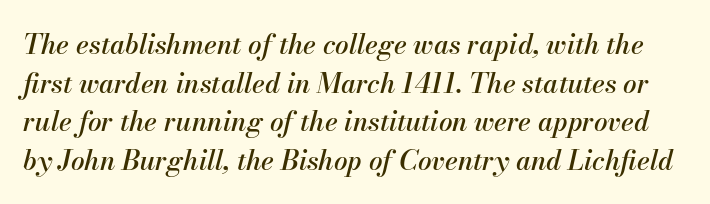
Q: Is the text italic (slanted)? A: Yes, it leans right by about 13 degrees.
Q: Is the text underlined? A: No.
Q: Is the spacing between letters normal or unusually wide? A: Normal.
Q: Is the spacing between lines tight, normal or loose? A: Normal.
